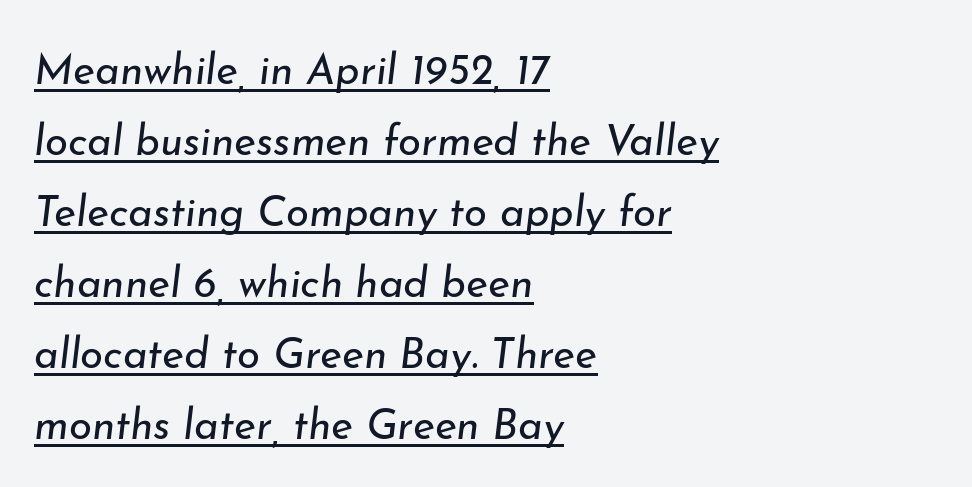
The image shows 42 px regular-weight type, italic (leaning right); set left-aligned, normal line spacing (1.69x), normal letter spacing, underlined; low stroke contrast and a small x-height.
